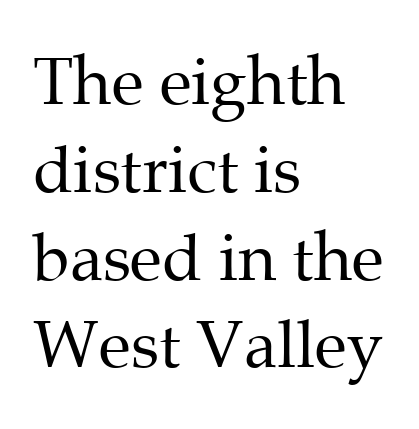
Q: Is the text bold? A: No.
Q: Is the text italic (slanted)? A: No, it is upright.
Q: Is the typeface a serif or a sans-serif typeface? A: Serif.
Q: Is the text underlined? A: No.
Q: How is the paragraph aligned? A: Left-aligned.
Q: Is the spacing between letters normal or unusually wide? A: Normal.
Q: Is the spacing between lines tight, normal or loose? A: Normal.
Q: Width (condensed, normal, or wide)? A: Normal.
Q: Stroke contrast? A: Medium.
Q: x-height? A: Medium.
Q: Monospaced? A: No.
